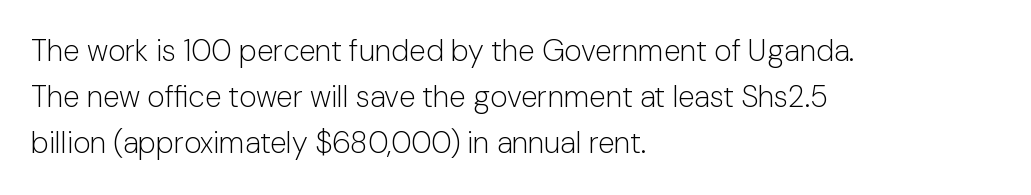
{"serif": "no", "italic": "no", "bold": "no", "weight": "light", "width": "normal", "stroke_contrast": "low", "x_height": "medium", "monospaced": "no", "underline": "no", "align": "left", "line_spacing": "normal", "line_spacing_ratio": 1.54, "letter_spacing": "normal", "letter_spacing_em": 0.0, "glyph_px": 30}
